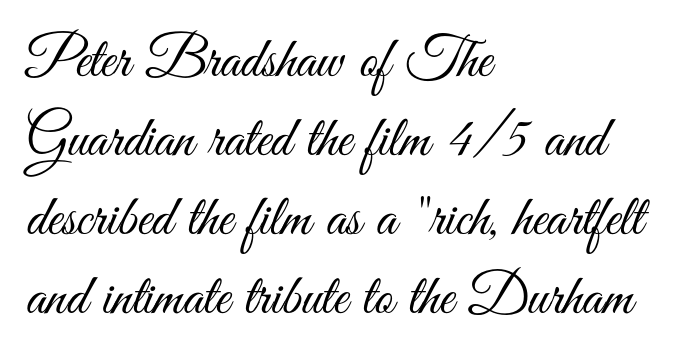
The image shows 58 px light, condensed sans-serif type; set left-aligned, normal line spacing (1.36x), normal letter spacing, not underlined; medium stroke contrast and a small x-height.
